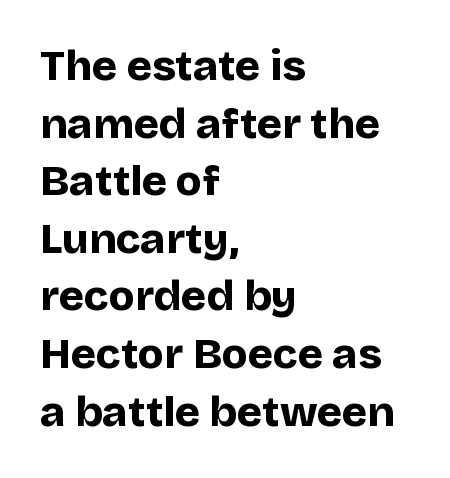
The image shows 43 px bold sans-serif type, upright; set left-aligned, normal line spacing (1.34x), normal letter spacing, not underlined; low stroke contrast and a large x-height.
